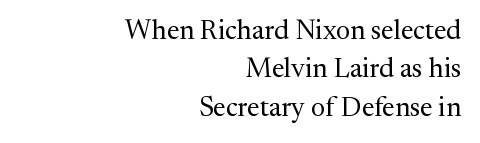
Quick note: interline space is typical. Line ends are locked; line starts wander. The strokes carry an ordinary text weight at most. Posture: upright roman. Only glyphs here, with clear space below each row. Caption: standard tracking, unaltered.
